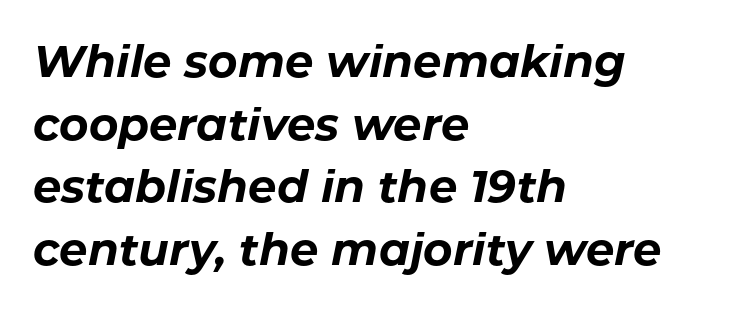
Each word holds together tightly as a unit, with standard inter-letter gaps. This block has exactly the height ordinary leading produces. If you drew a ruler down the left edge, every line would touch it. Would a proofreader flag this as italicized? Yes.
